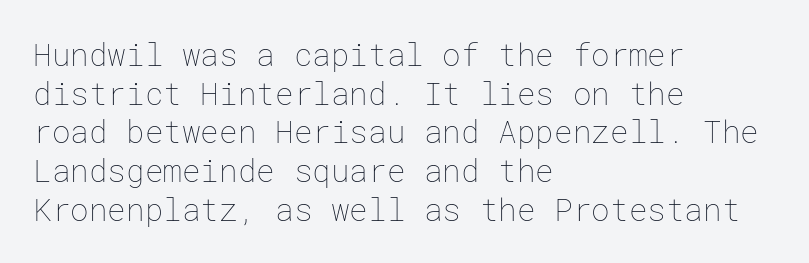
{"italic": "no", "bold": "no", "weight": "thin", "width": "normal", "stroke_contrast": "low", "x_height": "medium", "underline": "no", "align": "left", "line_spacing": "normal", "line_spacing_ratio": 1.25, "letter_spacing": "normal", "letter_spacing_em": 0.0, "glyph_px": 31}
